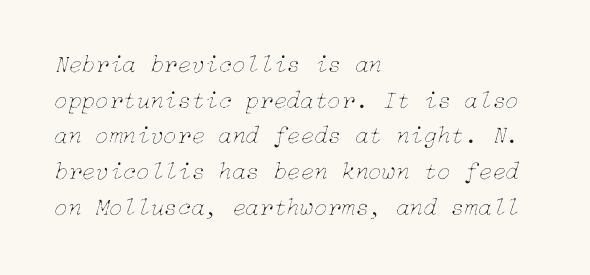
{"italic": "yes", "lean": "right", "slant_degrees": 15, "bold": "no", "underline": "no", "align": "left", "line_spacing": "normal", "line_spacing_ratio": 1.43, "letter_spacing": "normal", "letter_spacing_em": 0.0, "glyph_px": 25}
